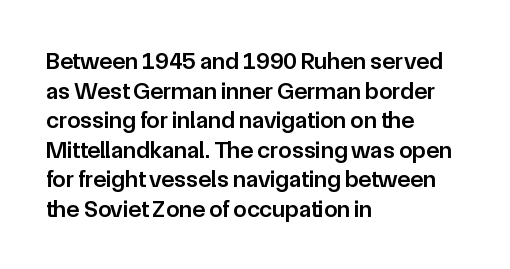
The image shows 24 px text type, upright; set left-aligned, line spacing 1.23x, normal letter spacing, not underlined.
